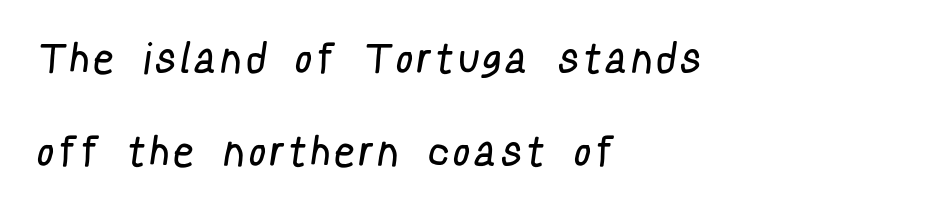
{"serif": "no", "bold": "no", "weight": "regular", "width": "condensed", "stroke_contrast": "low", "x_height": "medium", "monospaced": "no", "underline": "no", "align": "left", "line_spacing": "loose", "line_spacing_ratio": 2.21, "letter_spacing": "wide", "letter_spacing_em": 0.21, "glyph_px": 42}
